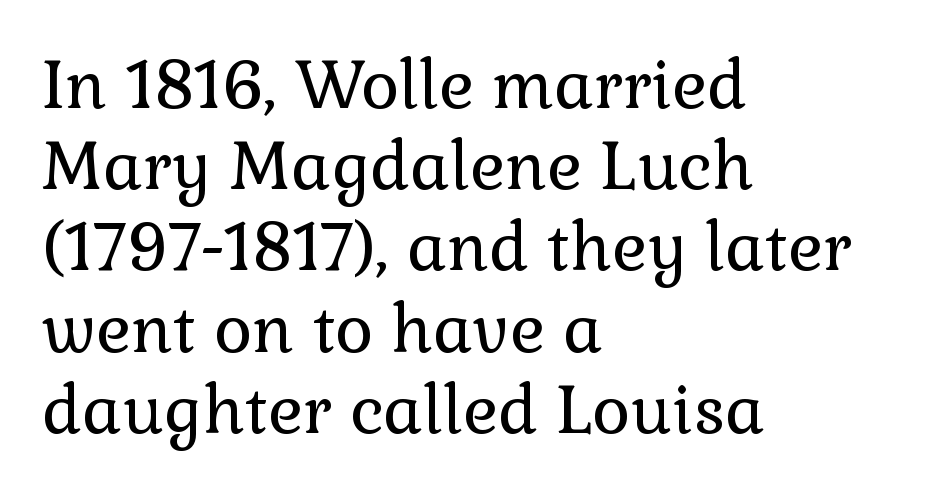
The image shows 66 px regular-weight serif type, upright; set left-aligned, line spacing 1.23x, normal letter spacing, not underlined; low stroke contrast and a medium x-height.
